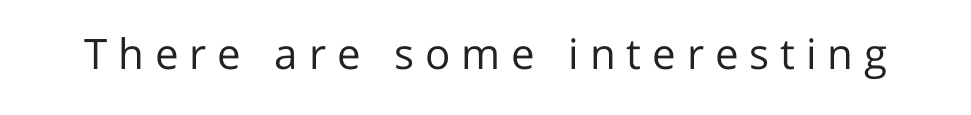
{"serif": "no", "italic": "no", "bold": "no", "weight": "regular", "width": "normal", "stroke_contrast": "low", "x_height": "medium", "monospaced": "no", "underline": "no", "letter_spacing": "wide", "letter_spacing_em": 0.26, "glyph_px": 42}
